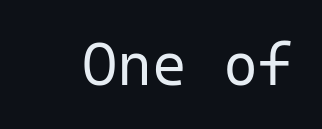
Fixed-width glyphs throughout — classic coding-font behaviour. How are the letters spaced? Ordinarily, with no added tracking. The axis of the letterforms is exactly vertical. A quiet, ordinary-to-light weight characterises the typeface.
